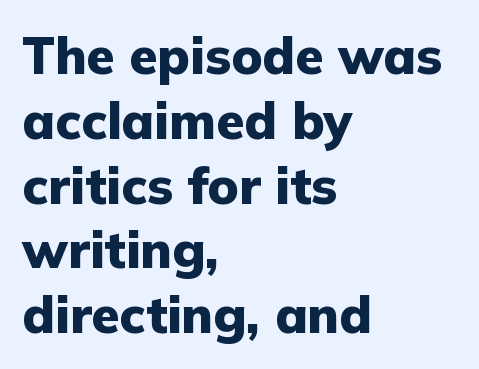
The image shows 51 px heavy sans-serif type, upright; set left-aligned, normal line spacing (1.27x), normal letter spacing, not underlined; low stroke contrast and a medium x-height.
